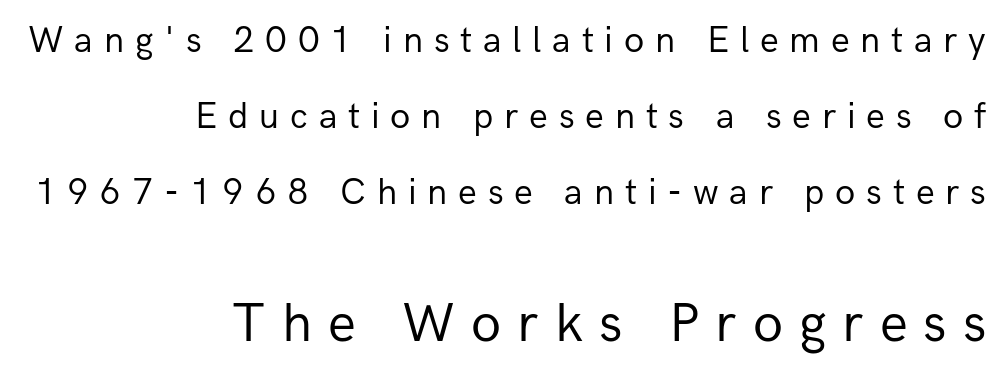
{"serif": "no", "italic": "no", "bold": "no", "weight": "regular", "width": "normal", "stroke_contrast": "low", "x_height": "medium", "monospaced": "no", "underline": "no", "align": "right", "line_spacing": "loose", "line_spacing_ratio": 2.06, "letter_spacing": "wide", "letter_spacing_em": 0.29, "larger_block": "second", "size_ratio": 1.49, "glyph_px": 55}
